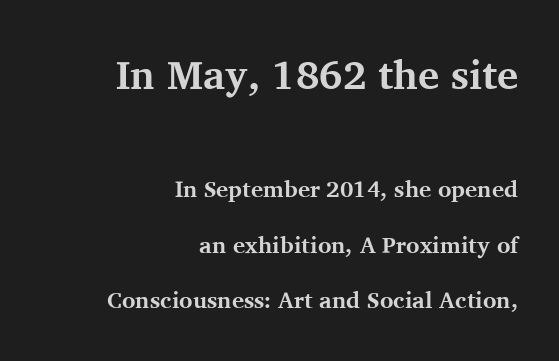
The image shows 40 px bold serif type, upright; set right-aligned, loose line spacing (2.41x), normal letter spacing, not underlined; the first (top) block is 1.74x larger; medium stroke contrast and a medium x-height.
